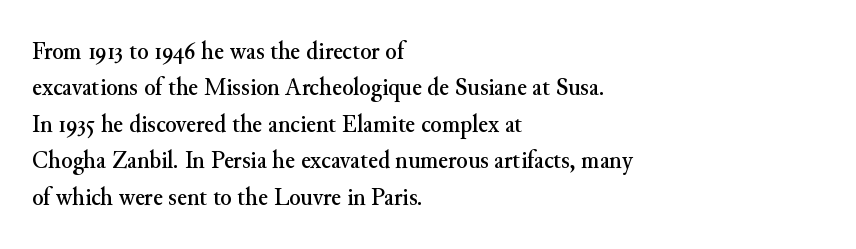
{"italic": "no", "underline": "no", "align": "left", "line_spacing": "normal", "line_spacing_ratio": 1.4, "letter_spacing": "normal", "letter_spacing_em": 0.0, "glyph_px": 26}
